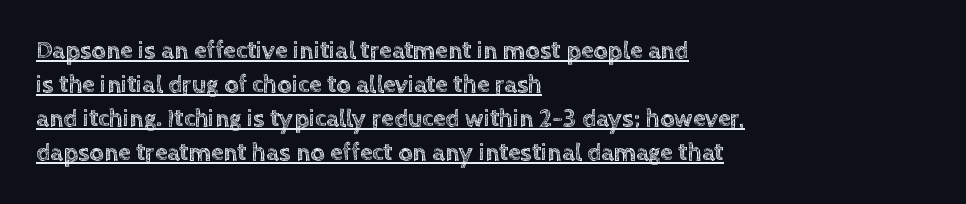
The lines sit at an ordinary, default distance from one another. The typesetter has applied underlining to the passage shown. This sample uses an upright cut, with every glyph sitting square on the baseline. Casual observation: everything's shoved over to the left. The letterforms sit shoulder to shoulder at normal distance.
